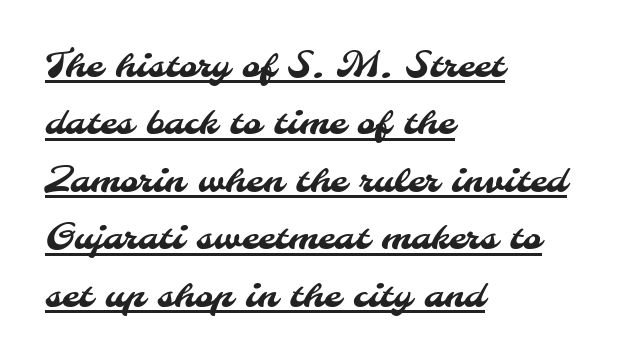
This sample uses a sans-serif face. A typesetter would call this proportional, since set widths differ per character. One-word summary of the alignment: left. The sample's only ornament is a line tracing under the words. A normal amount of white space separates one row of letters from the next.
